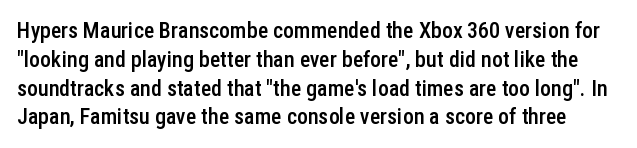
{"italic": "no", "bold": "semi", "underline": "no", "line_spacing": "normal", "line_spacing_ratio": 1.31, "letter_spacing": "normal", "letter_spacing_em": 0.0, "glyph_px": 22}
